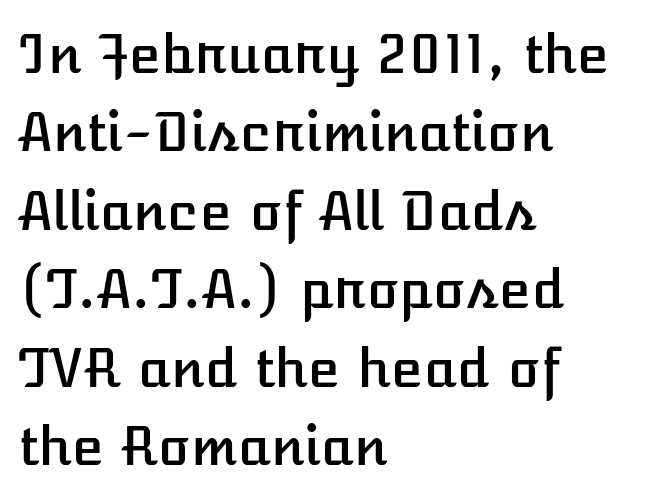
Q: Is the text italic (slanted)? A: No, it is upright.
Q: Is the text underlined? A: No.
Q: How is the paragraph aligned? A: Left-aligned.
Q: Is the spacing between letters normal or unusually wide? A: Normal.
Q: Is the spacing between lines tight, normal or loose? A: Normal.
Q: Width (condensed, normal, or wide)? A: Normal.
Q: Stroke contrast? A: Low.
Q: x-height? A: Medium.
Q: Monospaced? A: No.
